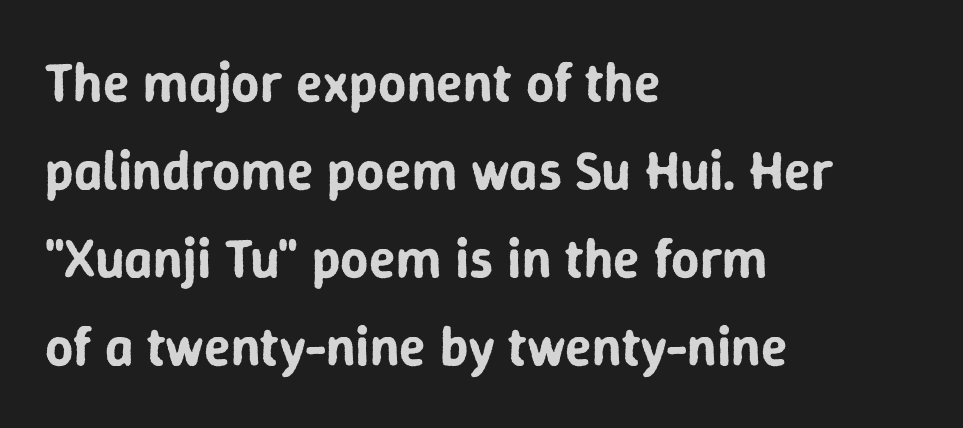
Q: Is the text italic (slanted)? A: No, it is upright.
Q: Is the typeface a serif or a sans-serif typeface? A: Sans-serif.
Q: Is the text underlined? A: No.
Q: How is the paragraph aligned? A: Left-aligned.
Q: Is the spacing between letters normal or unusually wide? A: Normal.
Q: Is the spacing between lines tight, normal or loose? A: Normal.
Q: Width (condensed, normal, or wide)? A: Normal.
Q: Stroke contrast? A: Low.
Q: x-height? A: Medium.
Q: Monospaced? A: No.
